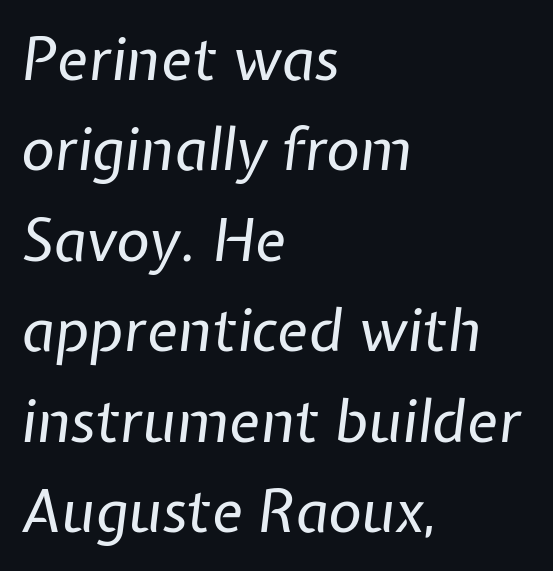
Q: Is the text bold? A: No.
Q: Is the text italic (slanted)? A: Yes, it leans right by about 7 degrees.
Q: Is the text underlined? A: No.
Q: How is the paragraph aligned? A: Left-aligned.
Q: Is the spacing between letters normal or unusually wide? A: Normal.
Q: Is the spacing between lines tight, normal or loose? A: Normal.
Q: Width (condensed, normal, or wide)? A: Normal.
Q: Stroke contrast? A: Low.
Q: x-height? A: Medium.
Q: Monospaced? A: No.
